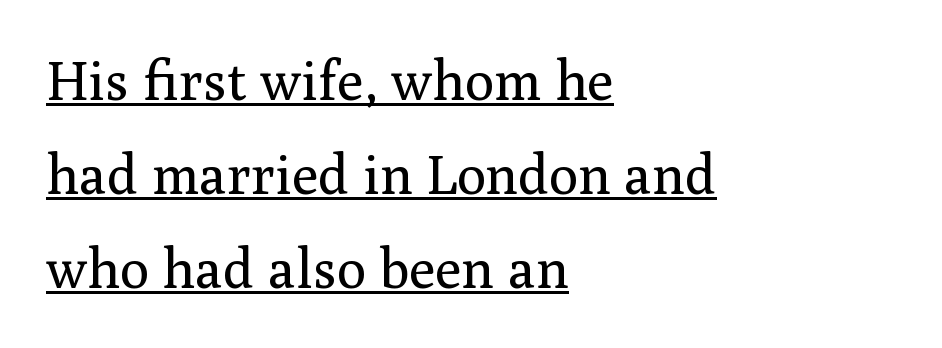
Q: Is the text bold? A: No.
Q: Is the text italic (slanted)? A: No, it is upright.
Q: Is the typeface a serif or a sans-serif typeface? A: Serif.
Q: Is the text underlined? A: Yes.
Q: How is the paragraph aligned? A: Left-aligned.
Q: Is the spacing between letters normal or unusually wide? A: Normal.
Q: Width (condensed, normal, or wide)? A: Normal.
Q: Stroke contrast? A: Medium.
Q: x-height? A: Medium.
Q: Monospaced? A: No.
